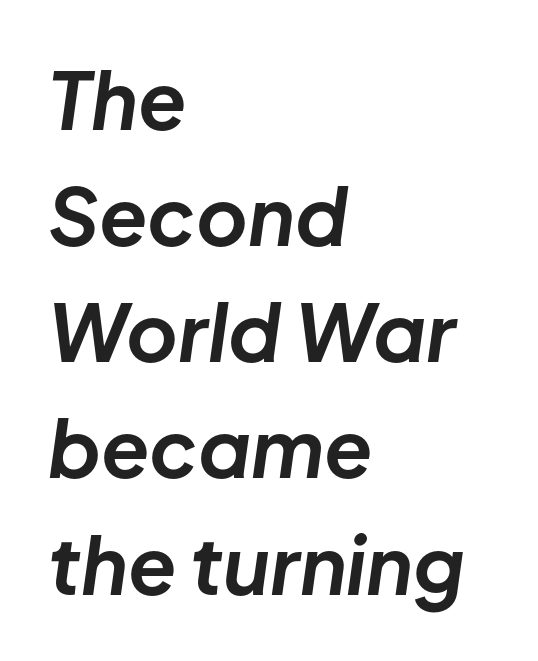
Q: Is the text bold? A: Yes.
Q: Is the text italic (slanted)? A: Yes, it leans right by about 8 degrees.
Q: Is the text underlined? A: No.
Q: How is the paragraph aligned? A: Left-aligned.
Q: Is the spacing between letters normal or unusually wide? A: Normal.
Q: Is the spacing between lines tight, normal or loose? A: Normal.
Q: Width (condensed, normal, or wide)? A: Normal.
Q: Stroke contrast? A: Low.
Q: x-height? A: Medium.
Q: Monospaced? A: No.
